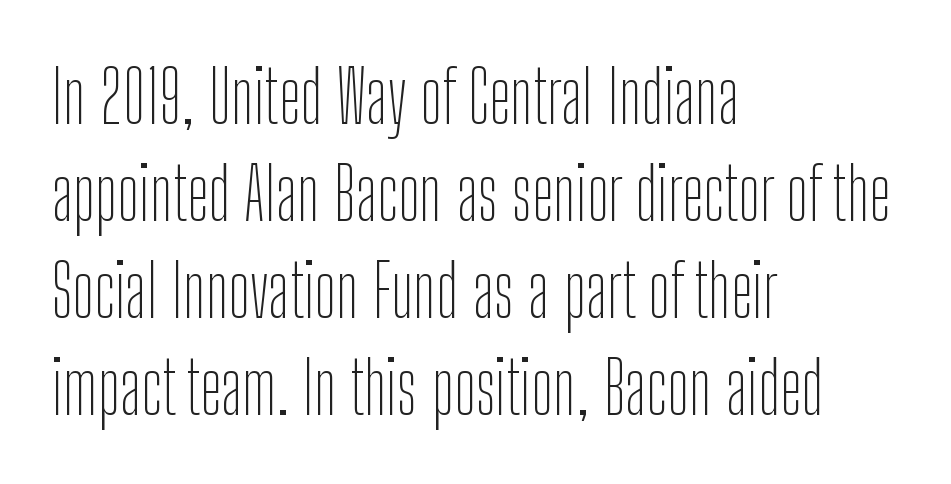
The image shows 73 px thin, condensed sans-serif type, upright; set left-aligned, normal line spacing (1.33x), normal letter spacing, not underlined; low stroke contrast and a medium x-height.
